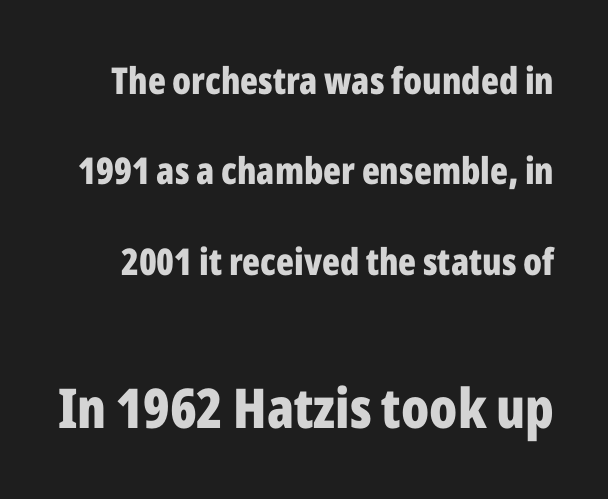
Each row of text sits above clean, open space. These lines are rendered in a variable-pitch font. Compared with typical body copy, the letter spacing here is the same. Scale increases going downward across the two blocks. You can tell from the bare stems that sans-serif type was used. Quick note: not italic, upright.
